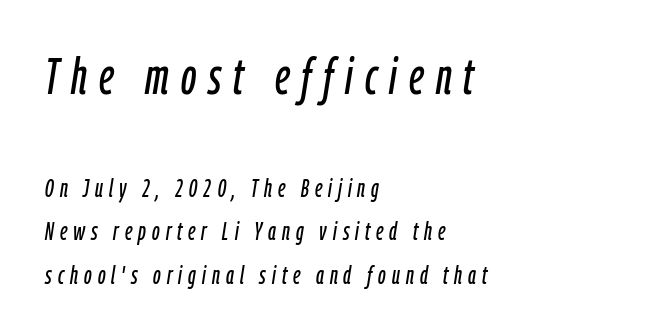
{"italic": "yes", "lean": "right", "slant_degrees": 9, "width": "condensed", "stroke_contrast": "low", "x_height": "medium", "monospaced": "no", "underline": "no", "align": "left", "line_spacing_ratio": 1.74, "letter_spacing": "wide", "letter_spacing_em": 0.24, "larger_block": "first", "size_ratio": 2.0, "glyph_px": 50}
